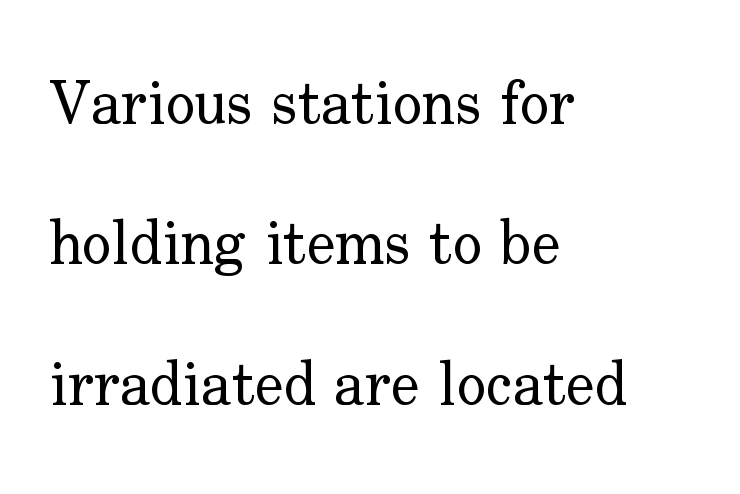
The passage shown is typeset with a serif family. No word sits above an underline. Is the stroke heavy? The answer is a plain regular-or-lighter. Is this a fixed-width face? No — the glyphs have proportional, varying widths. The line texture is even and compact thanks to regular tracking. Quick note: interline space is abundant.
